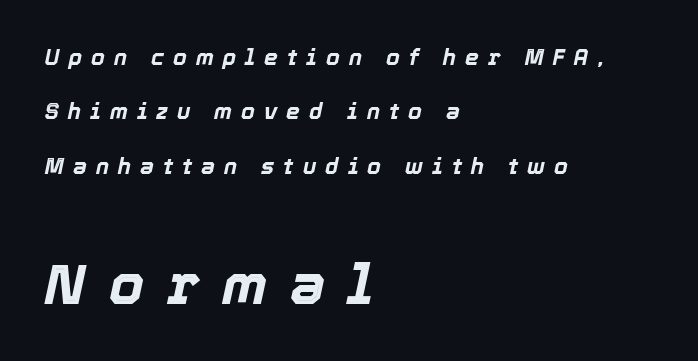
The image shows 56 px bold type, italic (leaning right); set left-aligned, loose line spacing (2.47x), unusually wide letter spacing (+0.41 em), not underlined; the second (bottom) block is 2.55x larger; a medium x-height.
